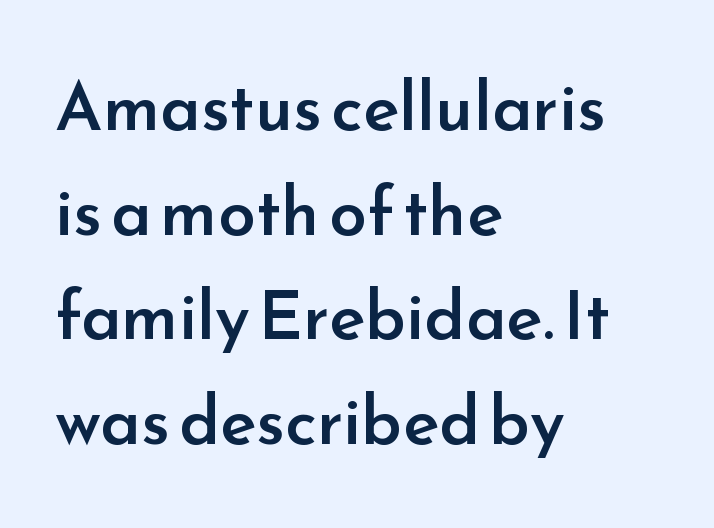
The image shows 68 px semibold sans-serif type, upright; set left-aligned, normal line spacing (1.54x), normal letter spacing, not underlined; low stroke contrast and a small x-height.
